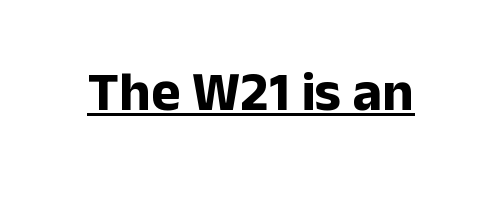
{"serif": "no", "italic": "no", "bold": "yes", "weight": "bold", "width": "normal", "stroke_contrast": "low", "x_height": "medium", "monospaced": "no", "underline": "yes", "letter_spacing": "normal", "letter_spacing_em": 0.0, "glyph_px": 56}
